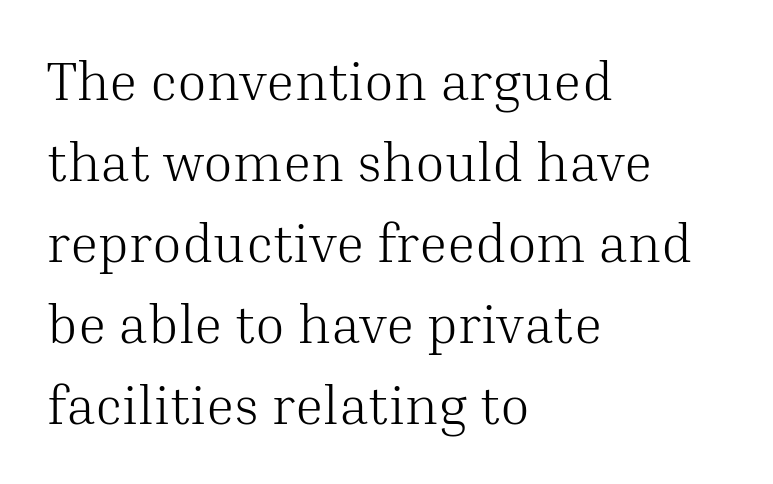
{"serif": "yes", "italic": "no", "bold": "no", "weight": "light", "width": "normal", "stroke_contrast": "medium", "x_height": "medium", "monospaced": "no", "underline": "no", "align": "left", "line_spacing": "normal", "line_spacing_ratio": 1.5, "letter_spacing": "normal", "letter_spacing_em": 0.0, "glyph_px": 54}
